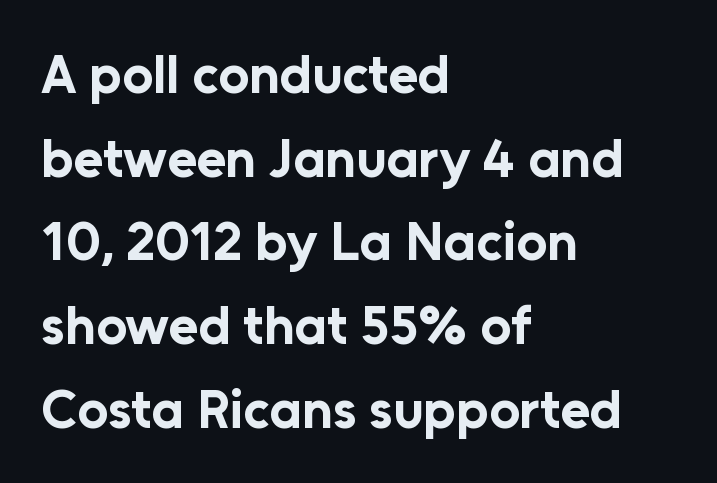
Q: Is the text bold? A: Yes.
Q: Is the text italic (slanted)? A: No, it is upright.
Q: Is the typeface a serif or a sans-serif typeface? A: Sans-serif.
Q: Is the text underlined? A: No.
Q: How is the paragraph aligned? A: Left-aligned.
Q: Is the spacing between letters normal or unusually wide? A: Normal.
Q: Is the spacing between lines tight, normal or loose? A: Normal.
Q: Width (condensed, normal, or wide)? A: Normal.
Q: Stroke contrast? A: Low.
Q: x-height? A: Medium.
Q: Monospaced? A: No.
